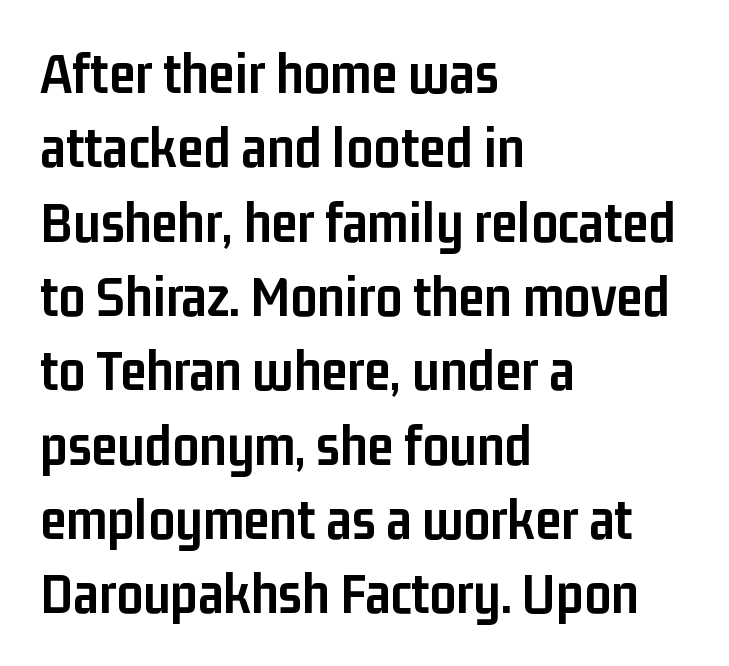
Q: Is the text bold? A: Yes.
Q: Is the text italic (slanted)? A: No, it is upright.
Q: Is the typeface a serif or a sans-serif typeface? A: Sans-serif.
Q: Is the text underlined? A: No.
Q: How is the paragraph aligned? A: Left-aligned.
Q: Is the spacing between letters normal or unusually wide? A: Normal.
Q: Is the spacing between lines tight, normal or loose? A: Normal.
Q: Width (condensed, normal, or wide)? A: Condensed.
Q: Stroke contrast? A: Low.
Q: x-height? A: Medium.
Q: Monospaced? A: No.
